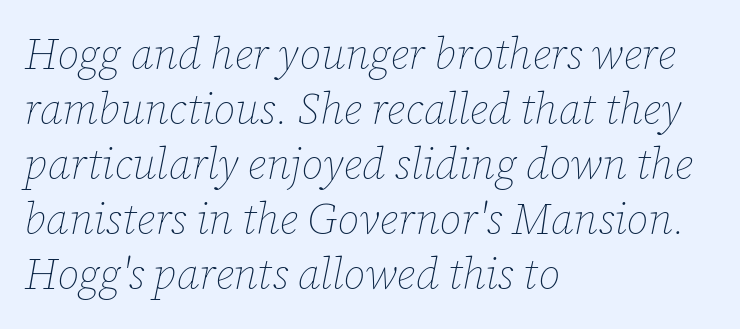
Yep, that's italic — everything's leaning. Here the designer chose a conventional face with non-uniform glyph widths. Clear beneath every line of the passage. Summary of weight: not heavy and not bold.
